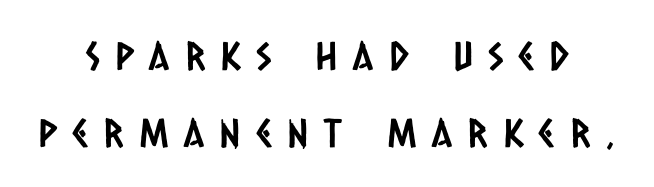
Leading: increased. This rendering uses center alignment, leaving both contours irregular but symmetric. Check the space under the baseline: it is left empty. Look at the tracking — it's clearly loosened, letters drifting apart.
